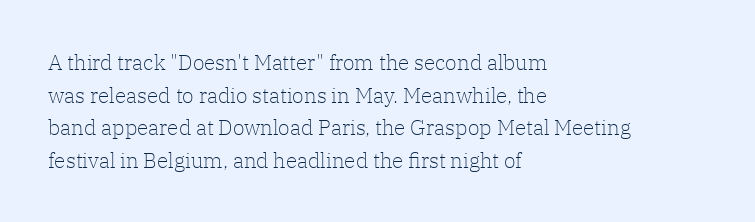
The axis of the letterforms is exactly vertical. Here the glyphs are tracked normally, forming tight word shapes. Descenders hang freely into open space. Line beginnings align vertically; line endings do not. The rows are spaced the way most documents space them.
